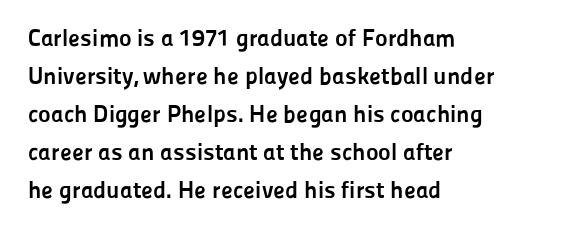
{"italic": "no", "bold": "yes", "underline": "no", "align": "left", "line_spacing": "normal", "line_spacing_ratio": 1.58, "letter_spacing": "normal", "letter_spacing_em": 0.0, "glyph_px": 24}
